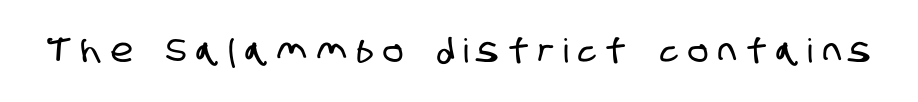
The typeface chosen for these lines omits serifs. The string is rendered with underlining switched off. There is plenty of visible air inserted between adjacent glyphs. The letters advance in unequal steps, a hallmark of proportional type.
